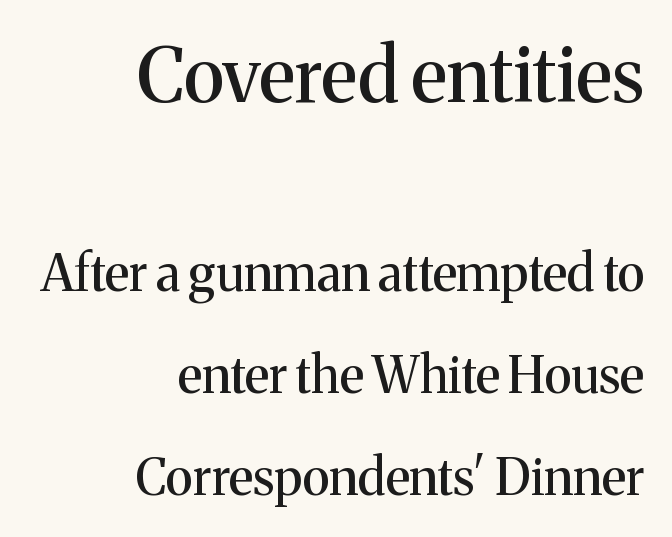
These lines are rendered in a variable-pitch font. The passage shown begins with its larger block and ends with its smaller one. Honestly, the letter spacing is just normal — you wouldn't notice it. Reading down the block, your eye finds every line finishing at a fixed right position.
